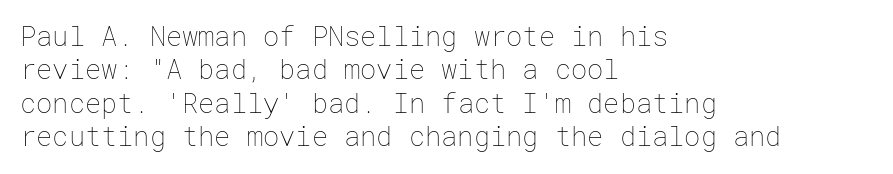
Q: Is the text bold? A: No.
Q: Is the text italic (slanted)? A: No, it is upright.
Q: Is the text underlined? A: No.
Q: How is the paragraph aligned? A: Left-aligned.
Q: Is the spacing between letters normal or unusually wide? A: Normal.
